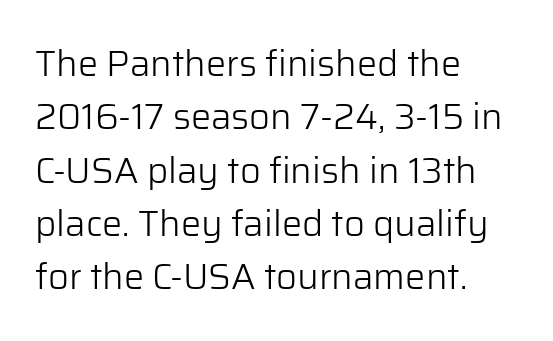
Q: Is the text bold? A: No.
Q: Is the text italic (slanted)? A: No, it is upright.
Q: Is the typeface a serif or a sans-serif typeface? A: Sans-serif.
Q: Is the text underlined? A: No.
Q: How is the paragraph aligned? A: Left-aligned.
Q: Is the spacing between letters normal or unusually wide? A: Normal.
Q: Is the spacing between lines tight, normal or loose? A: Normal.
Q: Width (condensed, normal, or wide)? A: Normal.
Q: Stroke contrast? A: Low.
Q: x-height? A: Medium.
Q: Monospaced? A: No.
